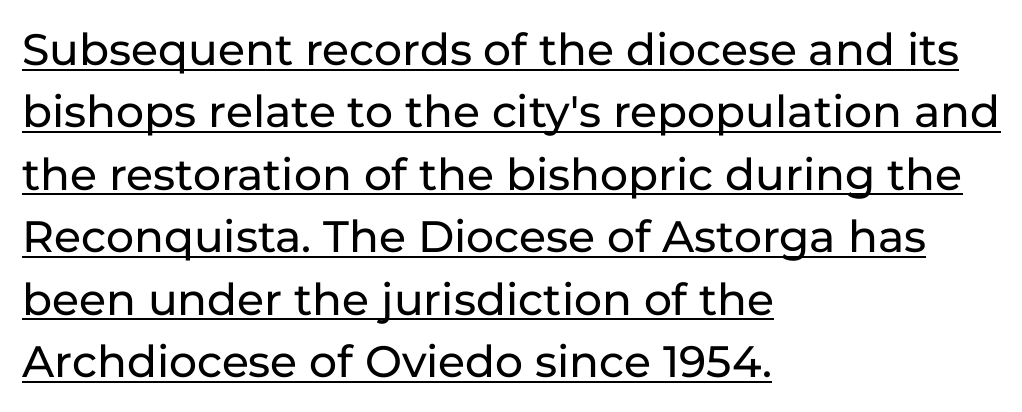
Q: Is the text italic (slanted)? A: No, it is upright.
Q: Is the typeface a serif or a sans-serif typeface? A: Sans-serif.
Q: Is the text underlined? A: Yes.
Q: How is the paragraph aligned? A: Left-aligned.
Q: Is the spacing between letters normal or unusually wide? A: Normal.
Q: Is the spacing between lines tight, normal or loose? A: Normal.
Q: Width (condensed, normal, or wide)? A: Normal.
Q: Stroke contrast? A: Low.
Q: x-height? A: Medium.
Q: Monospaced? A: No.
